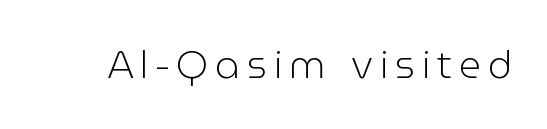
The image shows 38 px light sans-serif type, upright; set not underlined; low stroke contrast and a medium x-height.
